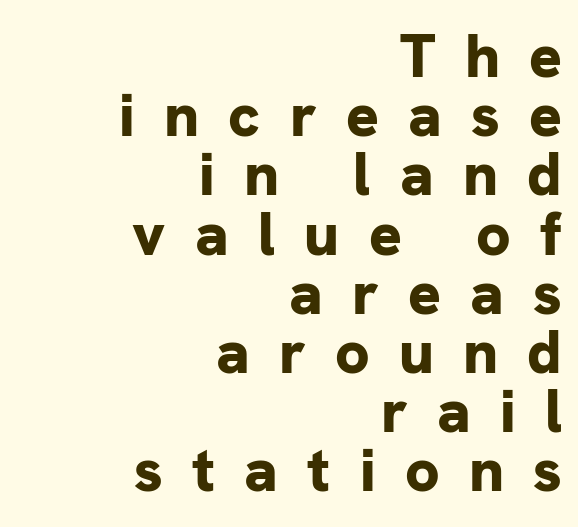
Each new line begins almost immediately beneath the previous one. Notice how thick the strokes are: this is what a full bold looks like. A typesetter would call this proportional, since set widths differ per character. Lines of text with bare space underneath.
